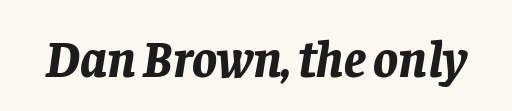
The image shows 52 px bold type, italic (leaning right); set normal letter spacing, not underlined; low stroke contrast and a large x-height.
